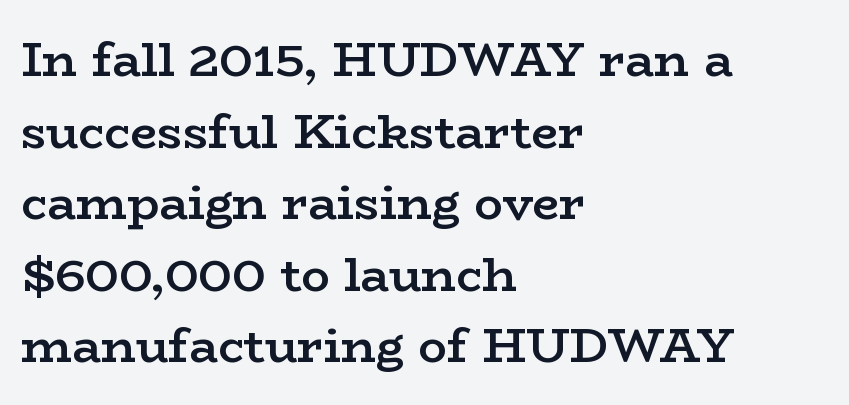
The image shows 48 px semibold, wide serif type, upright; set left-aligned, normal line spacing (1.49x), normal letter spacing, not underlined; low stroke contrast and a medium x-height.
